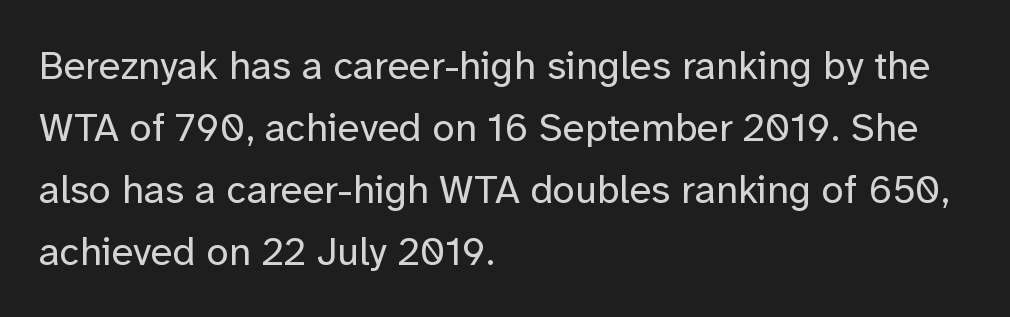
{"serif": "no", "italic": "no", "bold": "no", "weight": "regular", "width": "normal", "stroke_contrast": "low", "x_height": "medium", "monospaced": "no", "underline": "no", "align": "left", "line_spacing": "normal", "line_spacing_ratio": 1.55, "letter_spacing": "normal", "letter_spacing_em": 0.0, "glyph_px": 40}
